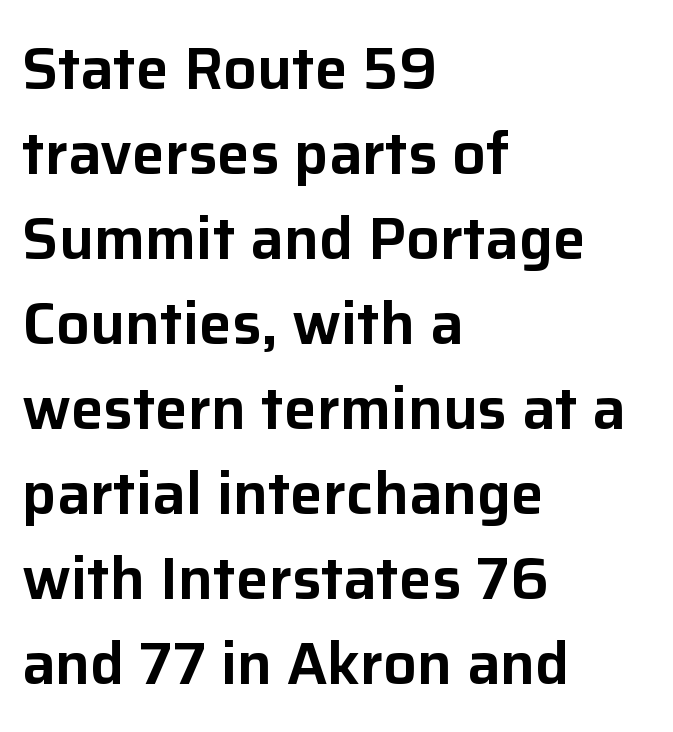
The image shows 59 px sans-serif type, upright; set left-aligned, normal line spacing (1.44x), normal letter spacing, not underlined; low stroke contrast and a medium x-height.
